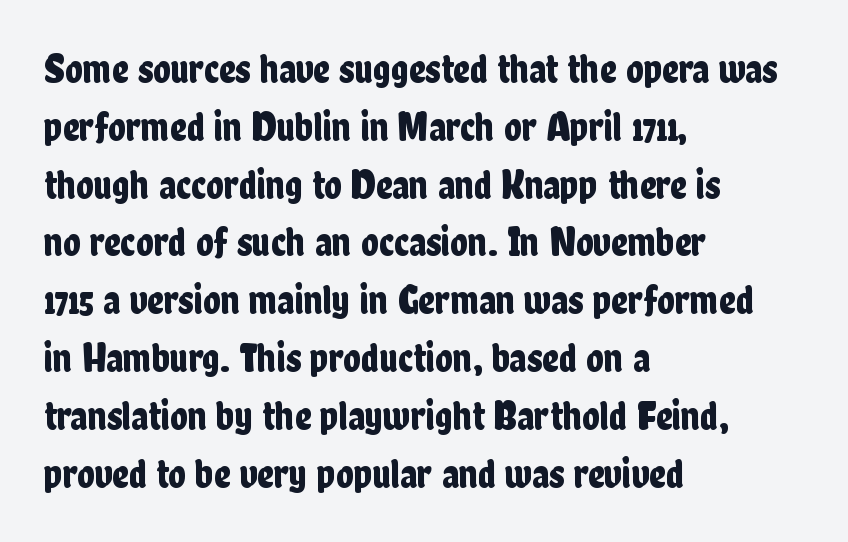
Q: Is the text italic (slanted)? A: No, it is upright.
Q: Is the typeface a serif or a sans-serif typeface? A: Sans-serif.
Q: Is the text underlined? A: No.
Q: How is the paragraph aligned? A: Left-aligned.
Q: Is the spacing between letters normal or unusually wide? A: Normal.
Q: Is the spacing between lines tight, normal or loose? A: Normal.
Q: Width (condensed, normal, or wide)? A: Condensed.
Q: Stroke contrast? A: Low.
Q: x-height? A: Medium.
Q: Monospaced? A: No.
